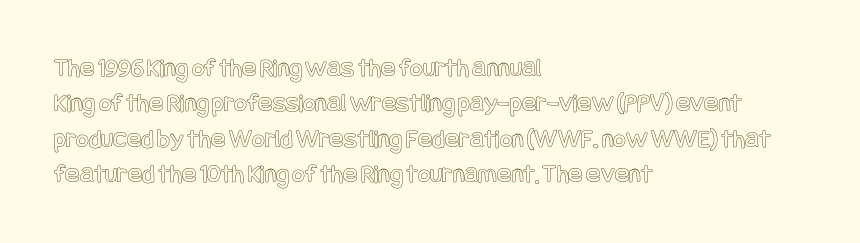
Q: Is the text italic (slanted)? A: No, it is upright.
Q: Is the text underlined? A: No.
Q: How is the paragraph aligned? A: Left-aligned.
Q: Is the spacing between letters normal or unusually wide? A: Normal.
Q: Is the spacing between lines tight, normal or loose? A: Normal.
